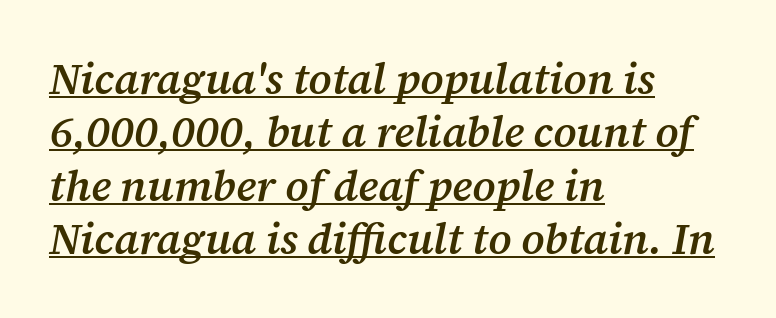
The image shows 43 px semibold serif type, italic (leaning right); set left-aligned, line spacing 1.24x, normal letter spacing, underlined; medium stroke contrast and a medium x-height.
